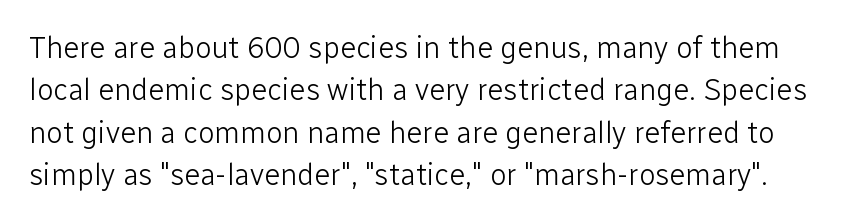
Q: Is the text bold? A: No.
Q: Is the text italic (slanted)? A: No, it is upright.
Q: Is the typeface a serif or a sans-serif typeface? A: Sans-serif.
Q: Is the text underlined? A: No.
Q: Is the spacing between letters normal or unusually wide? A: Normal.
Q: Is the spacing between lines tight, normal or loose? A: Normal.
Q: Width (condensed, normal, or wide)? A: Normal.
Q: Stroke contrast? A: Low.
Q: x-height? A: Medium.
Q: Monospaced? A: No.
